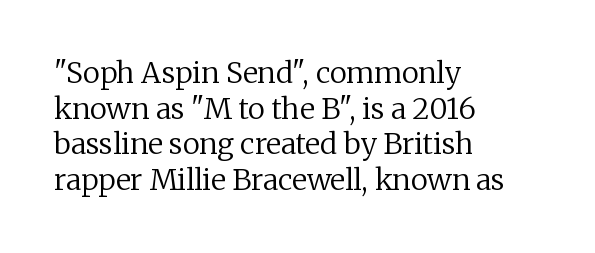
Every row of glyphs begins at an identical x-position on the left. Anything drawn beneath the words? Only blank space. Vertical stems look standard width or narrower in stroke. No italicization has been applied; the sample stays upright.
